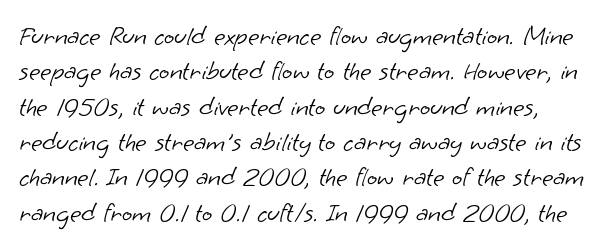
Q: Is the text bold? A: No.
Q: Is the text underlined? A: No.
Q: Is the spacing between letters normal or unusually wide? A: Normal.
Q: Is the spacing between lines tight, normal or loose? A: Normal.
